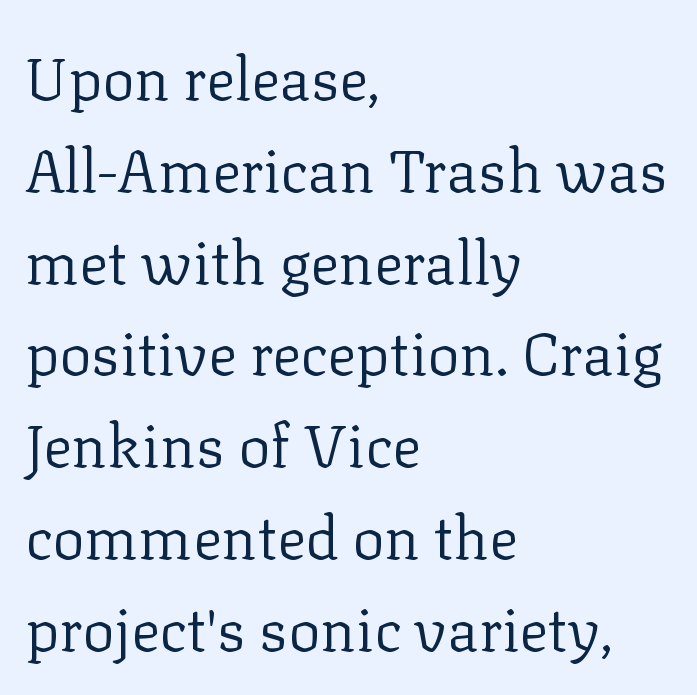
The image shows 60 px regular-weight serif type, upright; set left-aligned, normal line spacing (1.53x), normal letter spacing, not underlined; low stroke contrast and a medium x-height.
